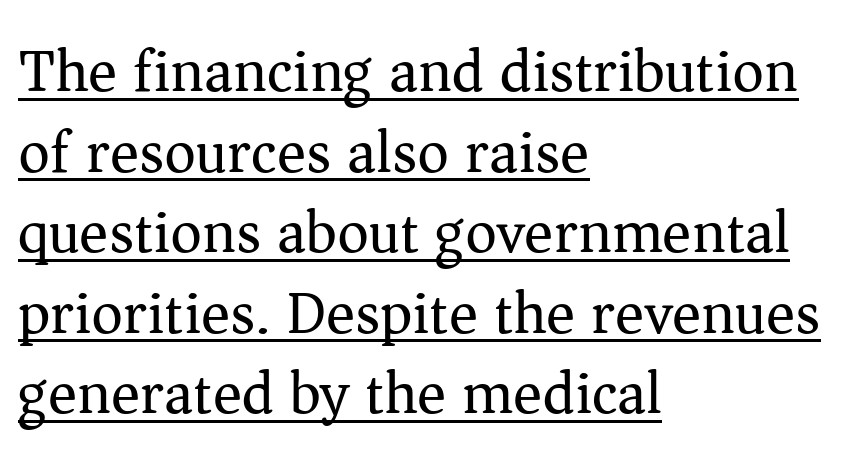
Heft: none added — not bold. The lines sit at an ordinary, default distance from one another. The designer went with a serif here, giving each stem small feet. Caption: lettering with a line underneath. Does extra space separate the letters? No, they use regular spacing. In terms of posture, this sample is upright.
